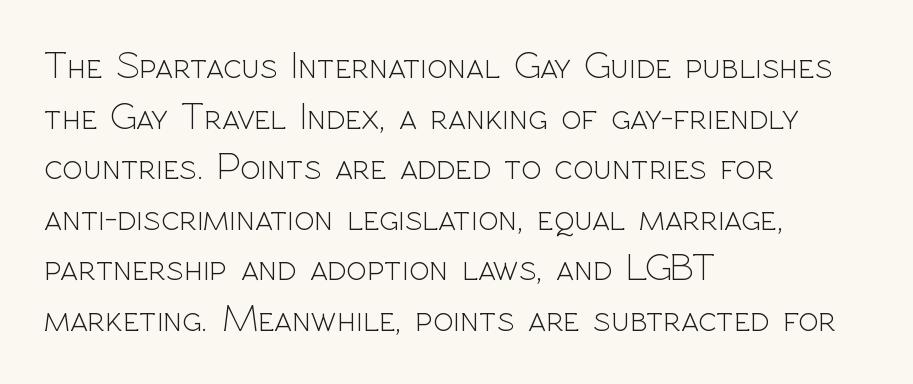
The image shows 38 px light sans-serif type, upright; set left-aligned, normal line spacing (1.33x), normal letter spacing, not underlined; a medium x-height.
